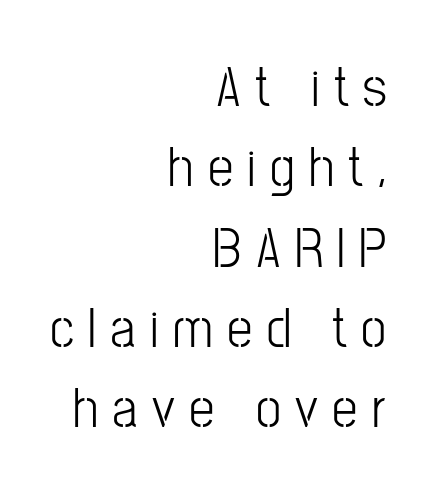
Words float on clear page, feet unadorned. Caption: face not bold, strokes unweighted. The horizontal fit of the characters is loose and conspicuously gappy. This sample keeps an unexceptional amount of space between lines.
